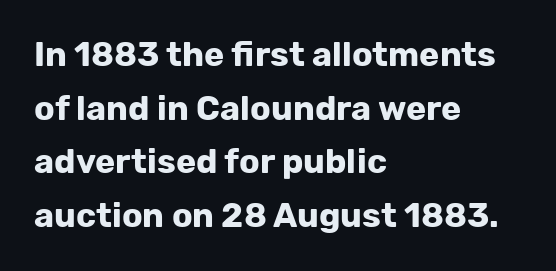
Pretty heavy lettering here — definitely bold. Is this a fixed-width face? No — the glyphs have proportional, varying widths. Does the leading feel generous? No, just average. The ragged edge is on the right, which tells us the setting is flush left. Observe the ordinary spacing: letters are neighbours, not strangers.
